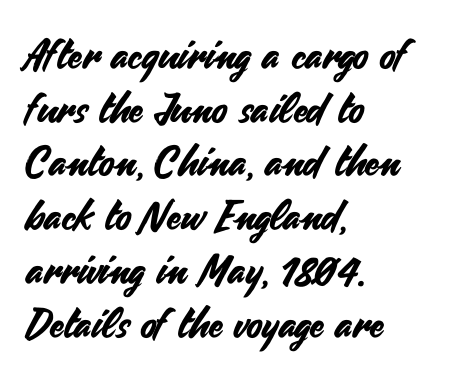
The image shows 41 px sans-serif type; set left-aligned, normal line spacing (1.31x), normal letter spacing, not underlined; medium stroke contrast and a small x-height.
